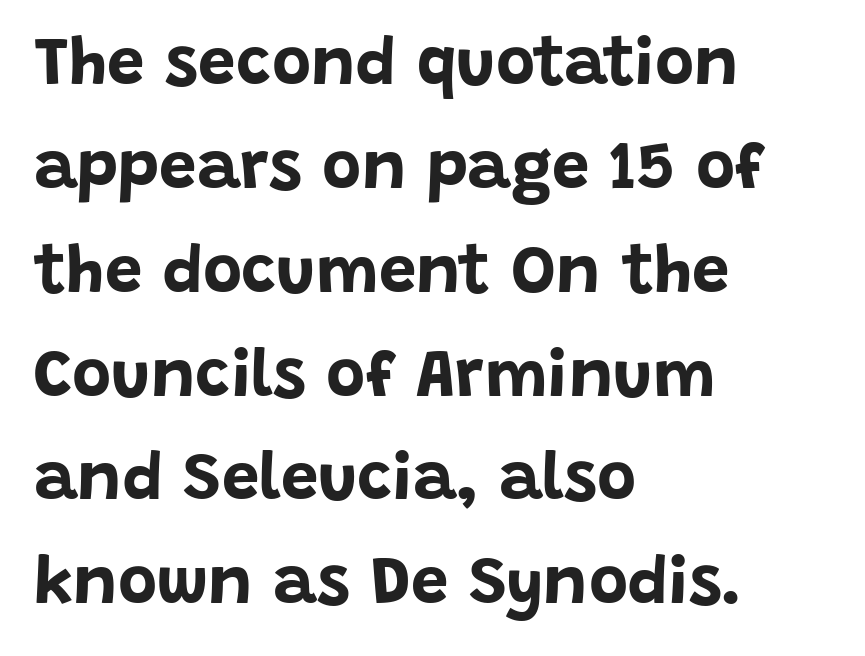
Q: Is the text bold? A: Yes.
Q: Is the text italic (slanted)? A: No, it is upright.
Q: Is the typeface a serif or a sans-serif typeface? A: Sans-serif.
Q: Is the text underlined? A: No.
Q: How is the paragraph aligned? A: Left-aligned.
Q: Is the spacing between letters normal or unusually wide? A: Normal.
Q: Is the spacing between lines tight, normal or loose? A: Normal.
Q: Width (condensed, normal, or wide)? A: Normal.
Q: Stroke contrast? A: Low.
Q: x-height? A: Large.
Q: Monospaced? A: No.
